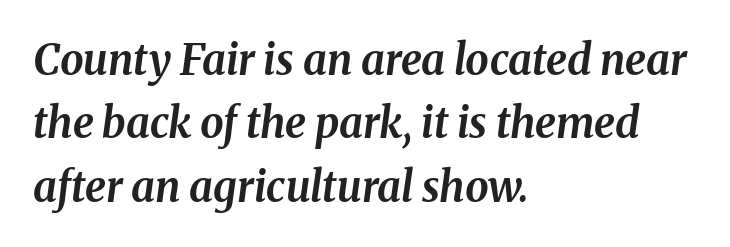
{"italic": "yes", "lean": "right", "slant_degrees": 8, "bold": "yes", "weight": "bold", "width": "normal", "stroke_contrast": "medium", "x_height": "medium", "monospaced": "no", "underline": "no", "align": "left", "line_spacing": "normal", "line_spacing_ratio": 1.51, "letter_spacing": "normal", "letter_spacing_em": 0.0, "glyph_px": 42}
